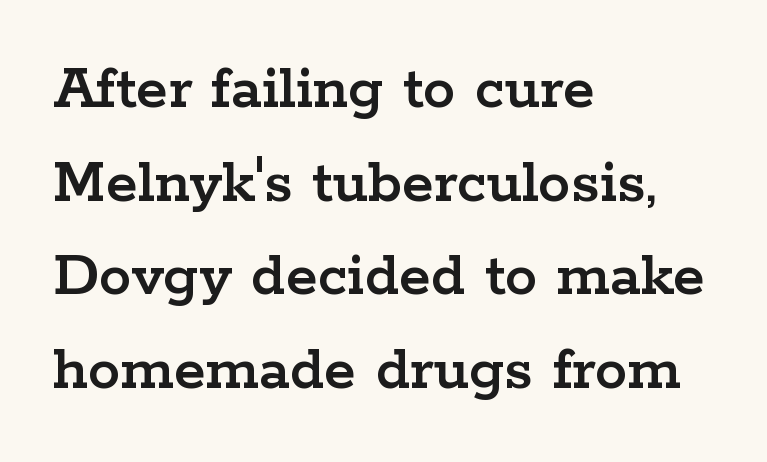
{"serif": "yes", "italic": "no", "width": "wide", "stroke_contrast": "low", "x_height": "medium", "monospaced": "no", "underline": "no", "align": "left", "line_spacing": "normal", "line_spacing_ratio": 1.44, "letter_spacing": "normal", "letter_spacing_em": 0.0, "glyph_px": 65}
